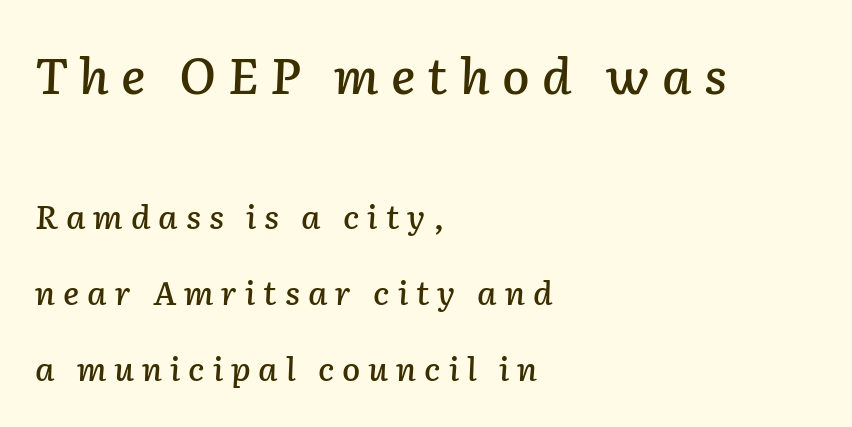
{"italic": "yes", "lean": "right", "slant_degrees": 2, "width": "normal", "stroke_contrast": "low", "x_height": "medium", "monospaced": "no", "underline": "no", "align": "left", "line_spacing": "loose", "line_spacing_ratio": 2.3, "letter_spacing": "wide", "letter_spacing_em": 0.24, "larger_block": "first", "size_ratio": 1.52, "glyph_px": 50}
